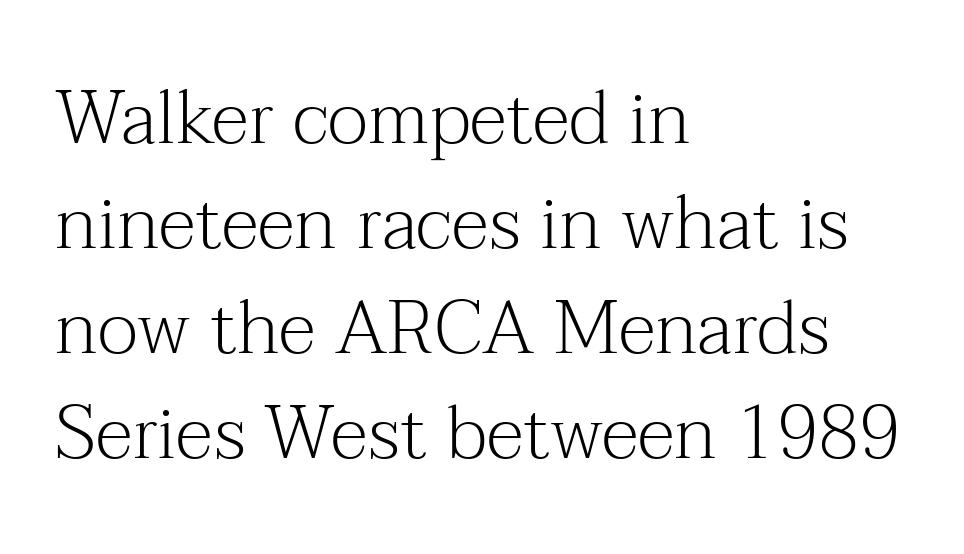
The image shows 75 px light serif type, upright; set left-aligned, normal line spacing (1.4x), normal letter spacing, not underlined; medium stroke contrast and a medium x-height.
